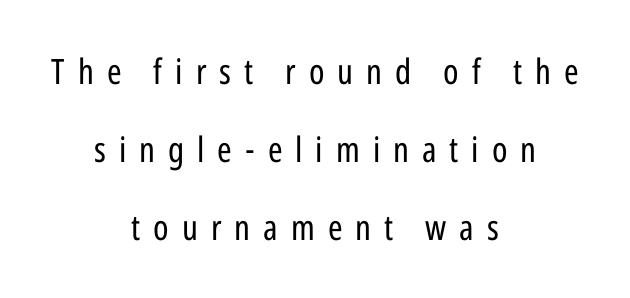
Q: Is the text bold? A: No.
Q: Is the text italic (slanted)? A: No, it is upright.
Q: Is the typeface a serif or a sans-serif typeface? A: Sans-serif.
Q: Is the text underlined? A: No.
Q: How is the paragraph aligned? A: Centered.
Q: Is the spacing between letters normal or unusually wide? A: Unusually wide.
Q: Is the spacing between lines tight, normal or loose? A: Loose.
Q: Width (condensed, normal, or wide)? A: Condensed.
Q: Stroke contrast? A: Low.
Q: x-height? A: Medium.
Q: Monospaced? A: No.
